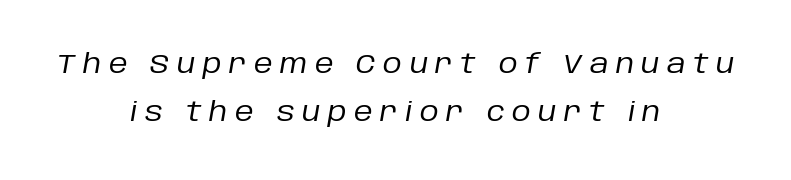
Q: Is the text bold? A: No.
Q: Is the text italic (slanted)? A: Yes, it leans right by about 10 degrees.
Q: Is the text underlined? A: No.
Q: How is the paragraph aligned? A: Centered.
Q: Is the spacing between letters normal or unusually wide? A: Unusually wide.
